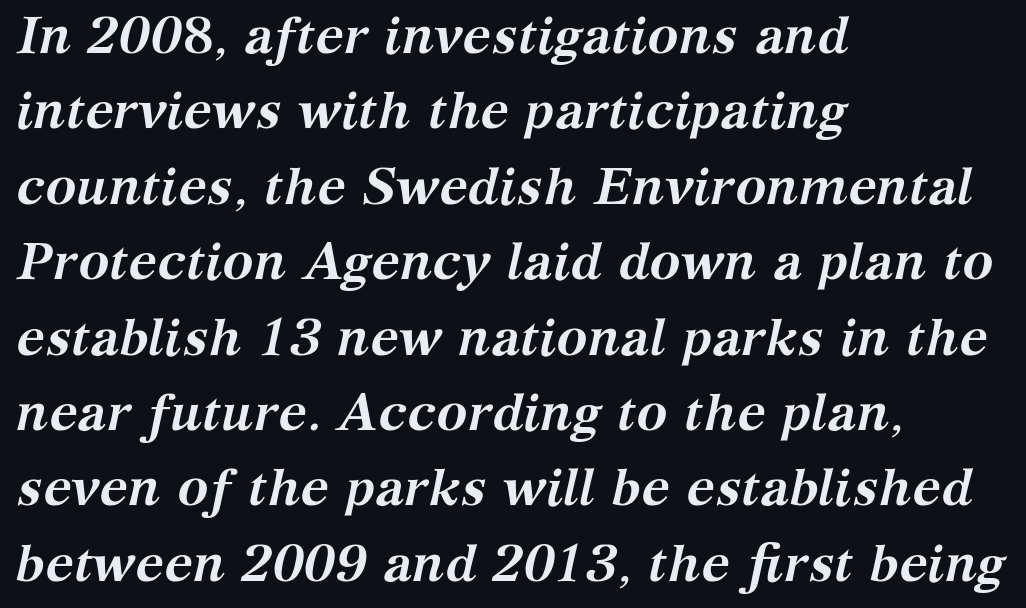
{"serif": "yes", "italic": "yes", "lean": "right", "slant_degrees": 12, "bold": "yes", "weight": "semibold", "width": "normal", "stroke_contrast": "medium", "x_height": "medium", "monospaced": "no", "underline": "no", "align": "left", "line_spacing": "normal", "line_spacing_ratio": 1.45, "letter_spacing": "normal", "letter_spacing_em": 0.0, "glyph_px": 52}
